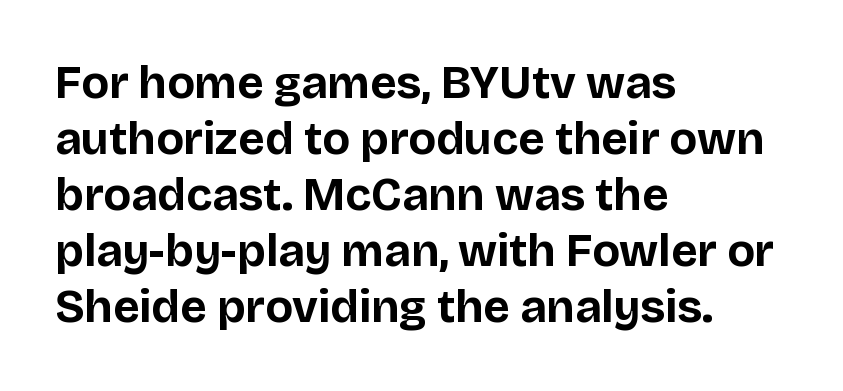
Q: Is the text bold? A: Yes.
Q: Is the text italic (slanted)? A: No, it is upright.
Q: Is the typeface a serif or a sans-serif typeface? A: Sans-serif.
Q: Is the text underlined? A: No.
Q: How is the paragraph aligned? A: Left-aligned.
Q: Is the spacing between letters normal or unusually wide? A: Normal.
Q: Width (condensed, normal, or wide)? A: Normal.
Q: Stroke contrast? A: Low.
Q: x-height? A: Large.
Q: Monospaced? A: No.
